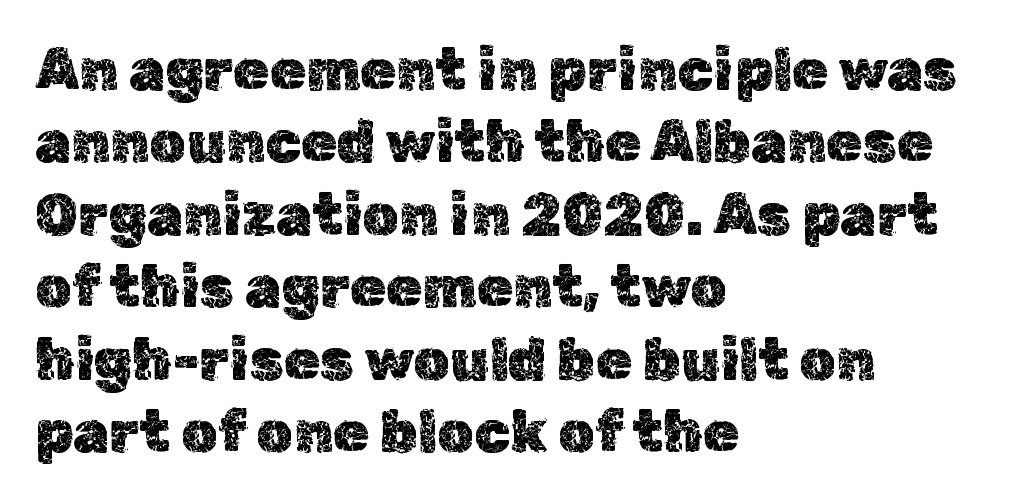
The image shows 58 px text type, upright; set left-aligned, normal line spacing (1.25x), normal letter spacing, not underlined; a medium x-height.
